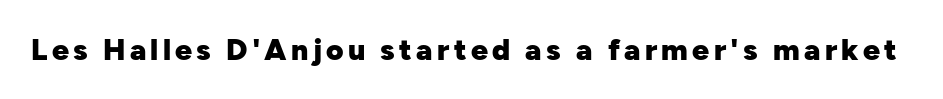
Q: Is the text bold? A: Yes.
Q: Is the text italic (slanted)? A: No, it is upright.
Q: Is the typeface a serif or a sans-serif typeface? A: Sans-serif.
Q: Is the text underlined? A: No.
Q: Width (condensed, normal, or wide)? A: Normal.
Q: Stroke contrast? A: Low.
Q: x-height? A: Medium.
Q: Monospaced? A: No.
